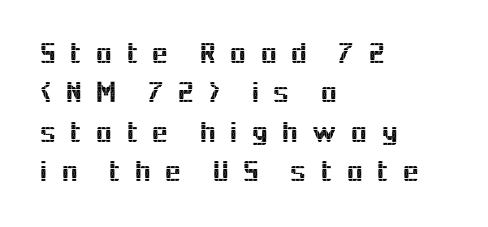
The image shows 31 px sans-serif type, upright; set left-aligned, normal line spacing (1.27x), unusually wide letter spacing (+0.41 em), not underlined; a medium x-height.
